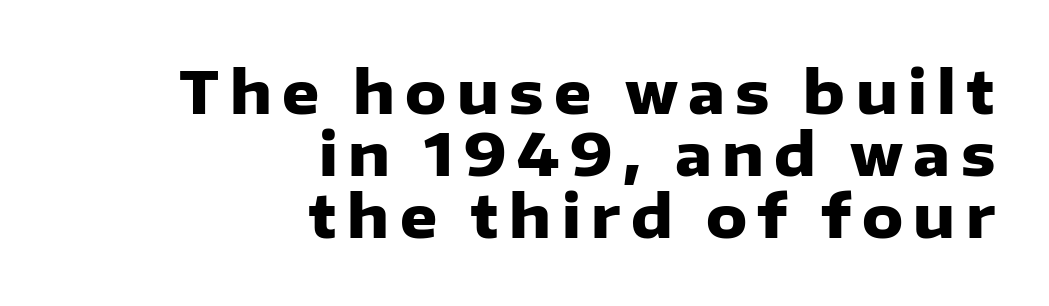
{"serif": "no", "italic": "no", "bold": "yes", "weight": "heavy", "width": "normal", "stroke_contrast": "low", "x_height": "medium", "monospaced": "no", "underline": "no", "align": "right", "line_spacing": "tight", "line_spacing_ratio": 1.07, "glyph_px": 58}
